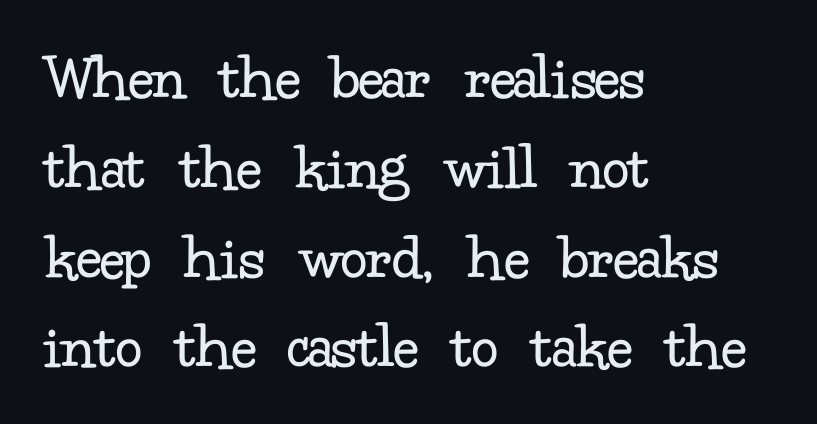
The image shows 67 px regular-weight serif type, upright; set left-aligned, normal line spacing (1.34x), normal letter spacing, not underlined; low stroke contrast and a small x-height.
